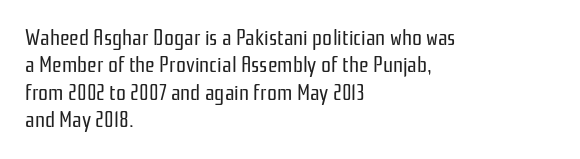
Q: Is the text bold? A: No.
Q: Is the text italic (slanted)? A: No, it is upright.
Q: Is the text underlined? A: No.
Q: How is the paragraph aligned? A: Left-aligned.
Q: Is the spacing between letters normal or unusually wide? A: Normal.
Q: Is the spacing between lines tight, normal or loose? A: Normal.
